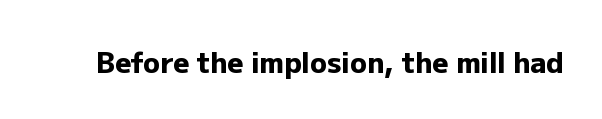
Is the type bold? Yes — the strokes are clearly thick and heavy. In terms of letterspacing, this is plain default setting. The space directly below the letters is spotless. Check where the strokes stop: nothing finishes them off — pure sans. Each letter keeps its own natural width here, so spacing adapts to shape.
